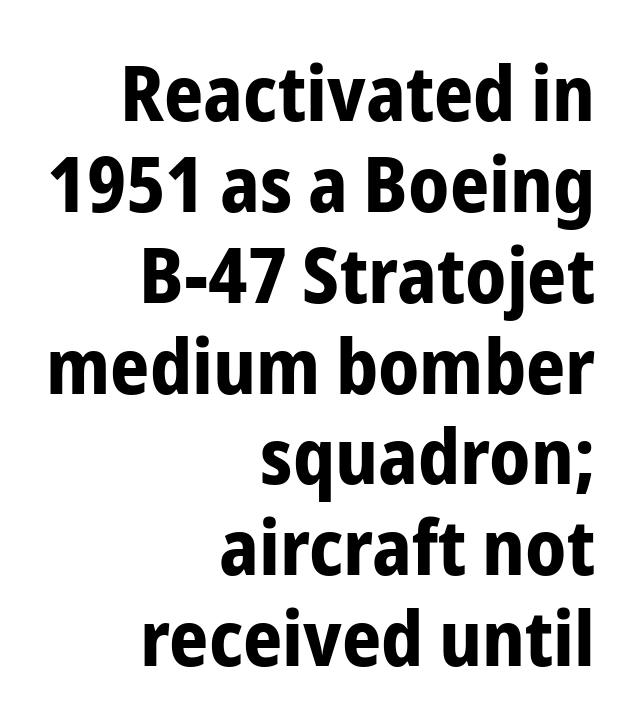
Does the lettering tilt? It doesn't — this is upright. Think of a printed novel: that variable character pitch is what you see here. Look at the bottom of the vertical strokes: they stop flat, with no serifs. Look at the tracking — it's just the regular setting, nothing added.
